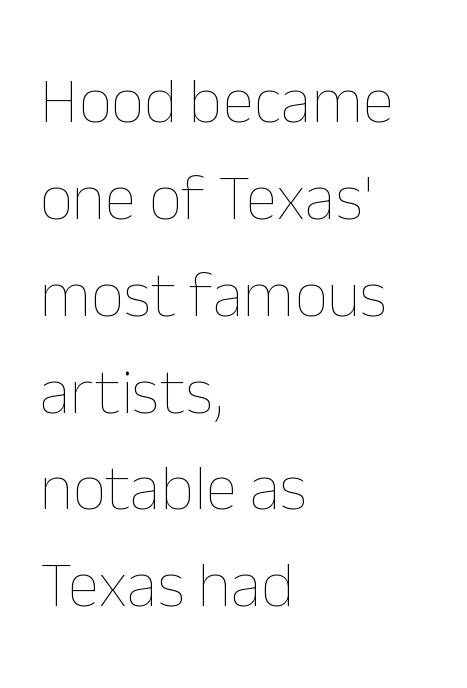
{"italic": "no", "bold": "no", "weight": "thin", "width": "normal", "stroke_contrast": "low", "x_height": "medium", "monospaced": "no", "underline": "no", "align": "left", "line_spacing": "normal", "line_spacing_ratio": 1.49, "letter_spacing": "normal", "letter_spacing_em": 0.0, "glyph_px": 65}
